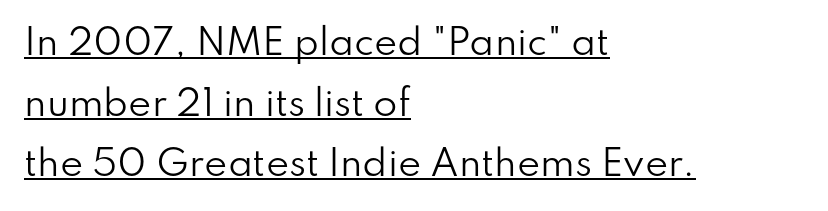
Q: Is the text bold? A: No.
Q: Is the text italic (slanted)? A: No, it is upright.
Q: Is the typeface a serif or a sans-serif typeface? A: Sans-serif.
Q: Is the text underlined? A: Yes.
Q: How is the paragraph aligned? A: Left-aligned.
Q: Is the spacing between letters normal or unusually wide? A: Normal.
Q: Width (condensed, normal, or wide)? A: Normal.
Q: Stroke contrast? A: Low.
Q: x-height? A: Small.
Q: Monospaced? A: No.
